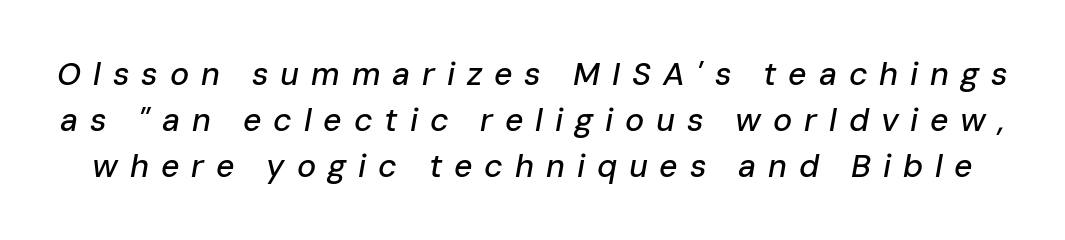
Q: Is the text italic (slanted)? A: Yes, it leans right by about 10 degrees.
Q: Is the text underlined? A: No.
Q: Is the spacing between letters normal or unusually wide? A: Unusually wide.
Q: Is the spacing between lines tight, normal or loose? A: Normal.
Q: Width (condensed, normal, or wide)? A: Normal.
Q: Stroke contrast? A: Low.
Q: x-height? A: Medium.
Q: Monospaced? A: No.
